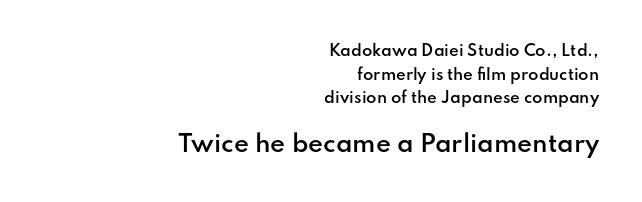
Q: Is the text bold? A: Semi-bold.
Q: Is the text italic (slanted)? A: No, it is upright.
Q: Is the text underlined? A: No.
Q: How is the paragraph aligned? A: Right-aligned.
Q: Is the spacing between letters normal or unusually wide? A: Normal.
Q: Is the spacing between lines tight, normal or loose? A: Normal.
Q: Which block of text is set in a larger size, the first (top) or the second (bottom)? A: The second (bottom) one.
